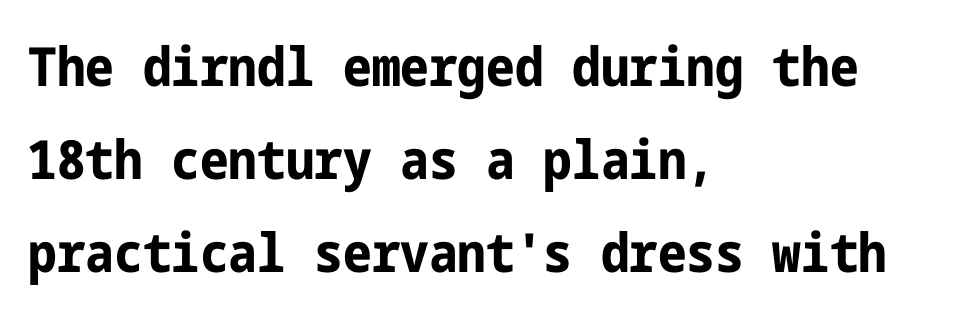
Q: Is the text bold? A: Yes.
Q: Is the text italic (slanted)? A: No, it is upright.
Q: Is the typeface a serif or a sans-serif typeface? A: Sans-serif.
Q: Is the text underlined? A: No.
Q: How is the paragraph aligned? A: Left-aligned.
Q: Is the spacing between letters normal or unusually wide? A: Normal.
Q: Width (condensed, normal, or wide)? A: Condensed.
Q: Stroke contrast? A: Low.
Q: x-height? A: Medium.
